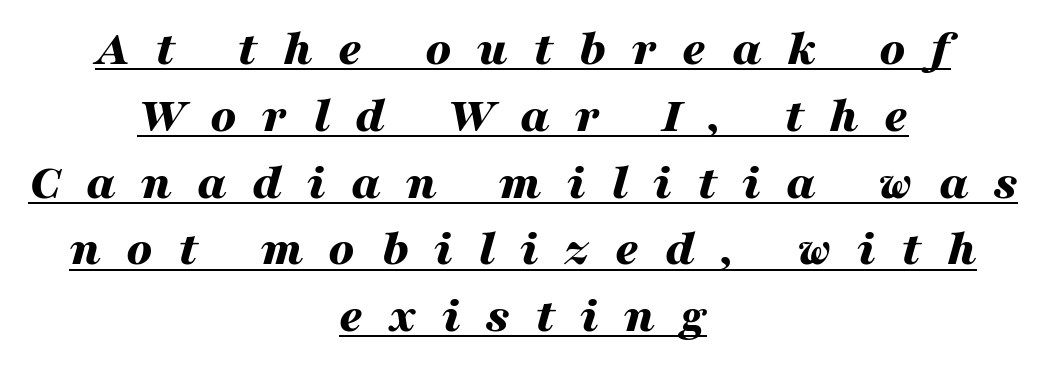
The image shows 51 px bold, wide type, italic (leaning right); set centered, normal line spacing (1.31x), unusually wide letter spacing (+0.5 em), underlined; medium stroke contrast and a medium x-height.
